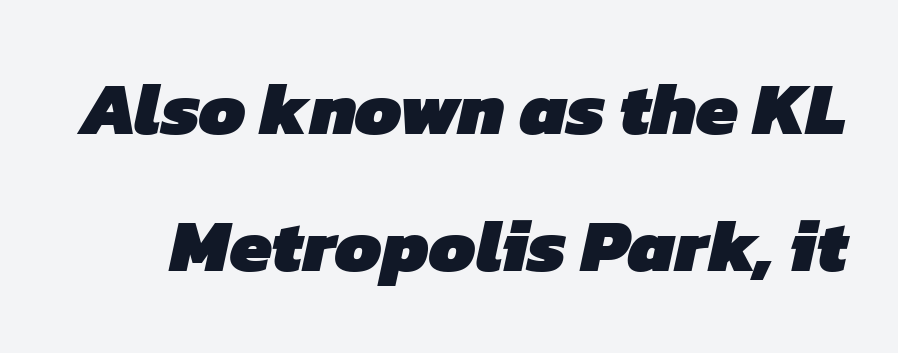
Q: Is the text bold? A: Yes.
Q: Is the typeface a serif or a sans-serif typeface? A: Sans-serif.
Q: Is the text underlined? A: No.
Q: Is the spacing between letters normal or unusually wide? A: Normal.
Q: Width (condensed, normal, or wide)? A: Normal.
Q: Stroke contrast? A: Low.
Q: x-height? A: Medium.
Q: Monospaced? A: No.
